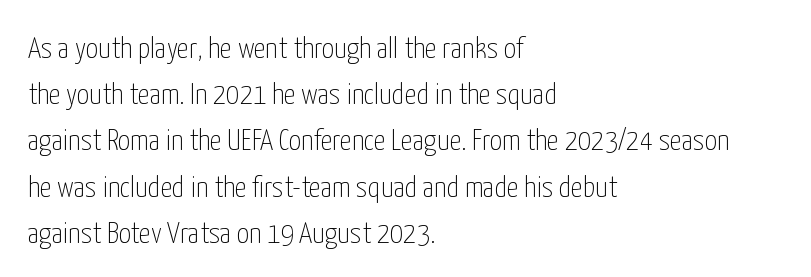
Q: Is the text bold? A: No.
Q: Is the text italic (slanted)? A: No, it is upright.
Q: Is the typeface a serif or a sans-serif typeface? A: Sans-serif.
Q: Is the text underlined? A: No.
Q: How is the paragraph aligned? A: Left-aligned.
Q: Is the spacing between letters normal or unusually wide? A: Normal.
Q: Is the spacing between lines tight, normal or loose? A: Normal.
Q: Width (condensed, normal, or wide)? A: Condensed.
Q: Stroke contrast? A: Low.
Q: x-height? A: Medium.
Q: Monospaced? A: No.
